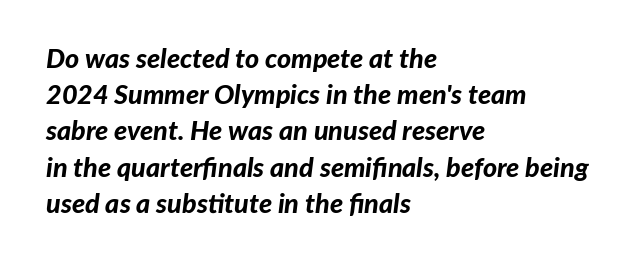
A clean baseline with only descenders dipping below it. This sample uses plain, unmodified letter spacing. In terms of posture, this sample is oblique. A normal amount of white space separates one row of letters from the next. Its strokes are broad and dark, the hallmark of bold type. A classic flush-left, rag-right setting is used for this passage.
